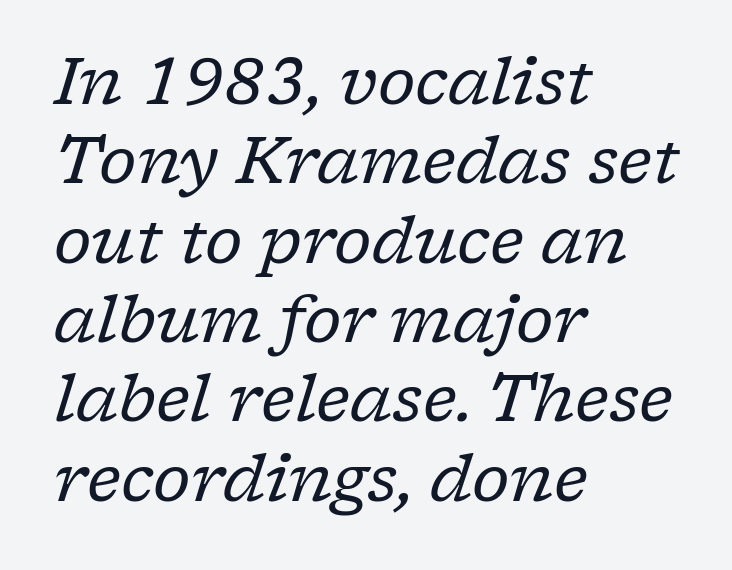
This rendering employs a face with finishing strokes, i.e., a serif. The passage shown leans; its letterforms are oblique. The passage shown is typed in a proportional face where columns would drift. The face used here is rendered with its standard letterfit.
